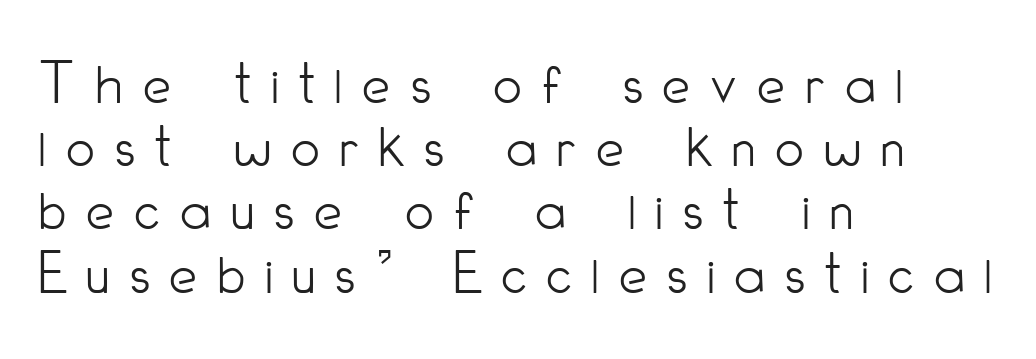
Q: Is the text bold? A: No.
Q: Is the text italic (slanted)? A: No, it is upright.
Q: Is the typeface a serif or a sans-serif typeface? A: Sans-serif.
Q: Is the text underlined? A: No.
Q: How is the paragraph aligned? A: Left-aligned.
Q: Is the spacing between letters normal or unusually wide? A: Unusually wide.
Q: Is the spacing between lines tight, normal or loose? A: Tight.
Q: Width (condensed, normal, or wide)? A: Condensed.
Q: Stroke contrast? A: Low.
Q: x-height? A: Small.
Q: Monospaced? A: No.
